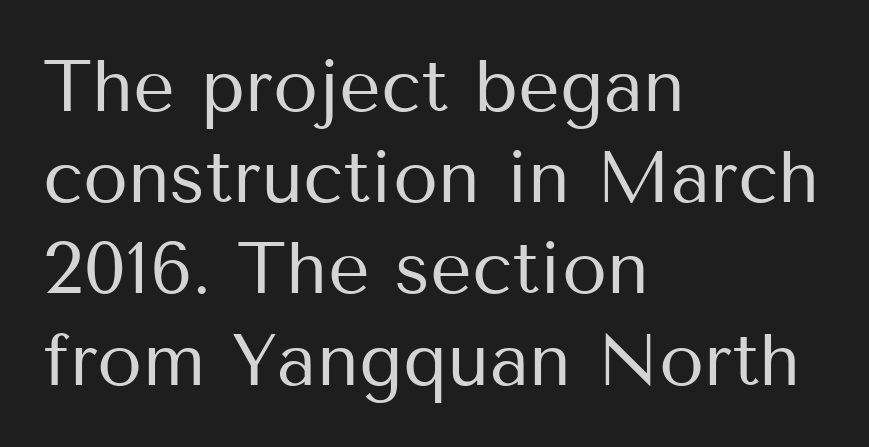
Underline: absent. Honestly, the row spacing looks completely unremarkable. A typesetter would call this proportional, since set widths differ per character. Heft: none added — not bold. This sample uses plain, unmodified letter spacing.
